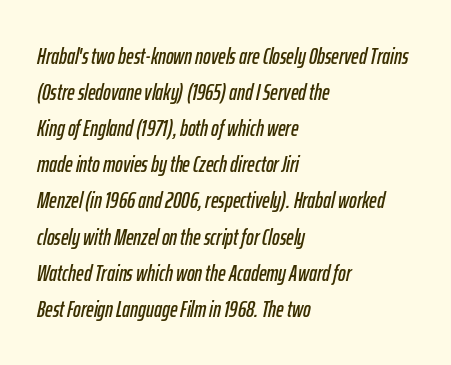
The image shows 23 px text type, italic (leaning right); set left-aligned, normal line spacing (1.57x), normal letter spacing, not underlined.
